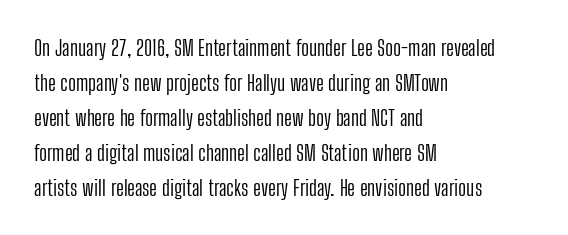
The image shows 22 px text type, upright; set left-aligned, normal line spacing (1.59x), normal letter spacing, not underlined.
